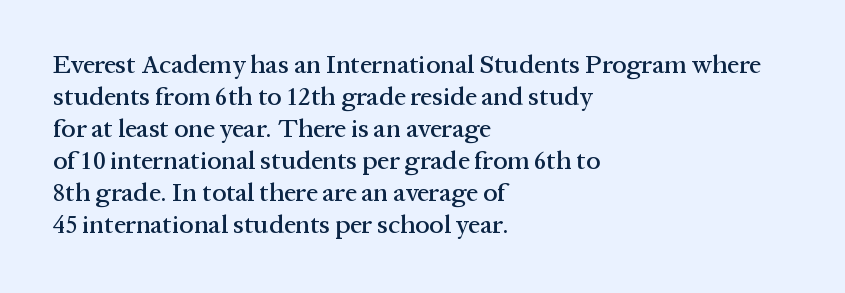
{"italic": "no", "underline": "no", "align": "left", "line_spacing_ratio": 1.23, "letter_spacing": "normal", "letter_spacing_em": 0.0, "glyph_px": 26}
